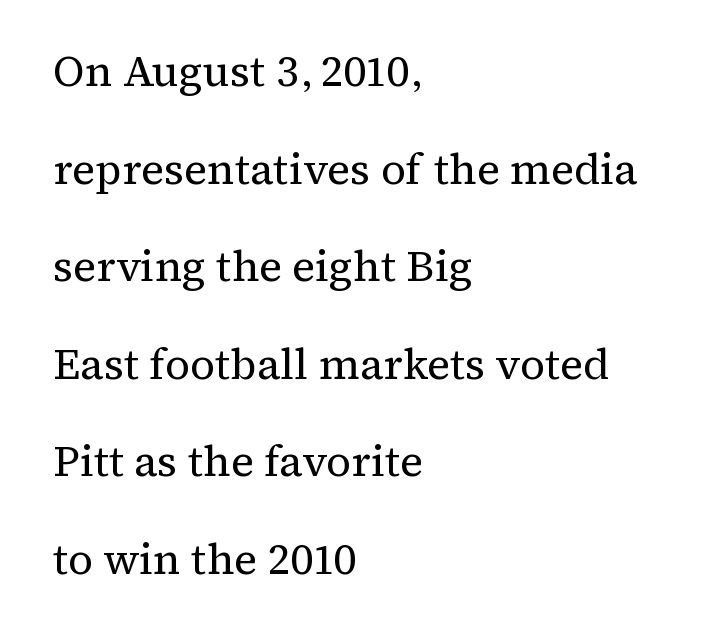
Q: Is the text bold? A: No.
Q: Is the text italic (slanted)? A: No, it is upright.
Q: Is the typeface a serif or a sans-serif typeface? A: Serif.
Q: Is the text underlined? A: No.
Q: How is the paragraph aligned? A: Left-aligned.
Q: Is the spacing between letters normal or unusually wide? A: Normal.
Q: Is the spacing between lines tight, normal or loose? A: Loose.
Q: Width (condensed, normal, or wide)? A: Normal.
Q: Stroke contrast? A: Medium.
Q: x-height? A: Medium.
Q: Monospaced? A: No.
